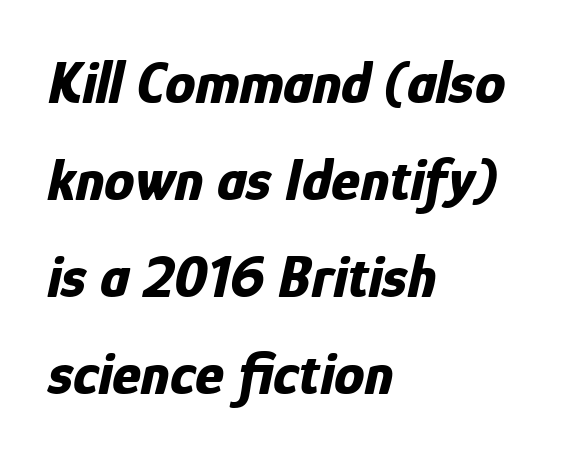
The rendering uses natural spacing where letterforms have individual widths. In terms of letterspacing, this is plain default setting. There's an unmistakable incline to the writing here. Emphasis by weight is at full strength: bold. The glyphs are unaccompanied by any horizontal stroke below them.
